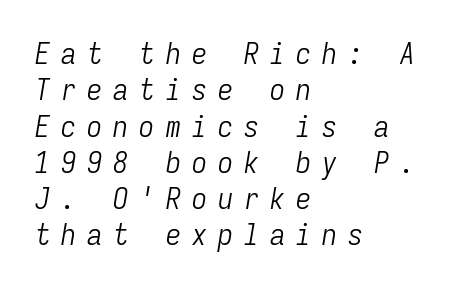
The image shows 30 px light, condensed type, italic (leaning right), monospaced; set left-aligned, line spacing 1.21x, unusually wide letter spacing (+0.37 em), not underlined; low stroke contrast and a medium x-height.
